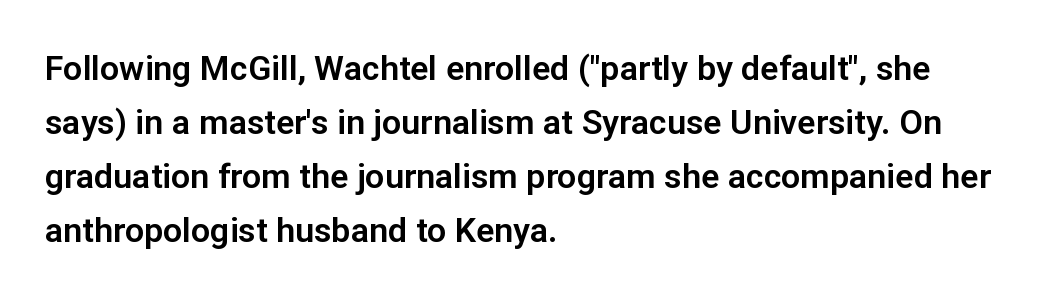
Q: Is the text italic (slanted)? A: No, it is upright.
Q: Is the typeface a serif or a sans-serif typeface? A: Sans-serif.
Q: Is the text underlined? A: No.
Q: How is the paragraph aligned? A: Left-aligned.
Q: Is the spacing between letters normal or unusually wide? A: Normal.
Q: Is the spacing between lines tight, normal or loose? A: Normal.
Q: Width (condensed, normal, or wide)? A: Normal.
Q: Stroke contrast? A: Low.
Q: x-height? A: Medium.
Q: Monospaced? A: No.
